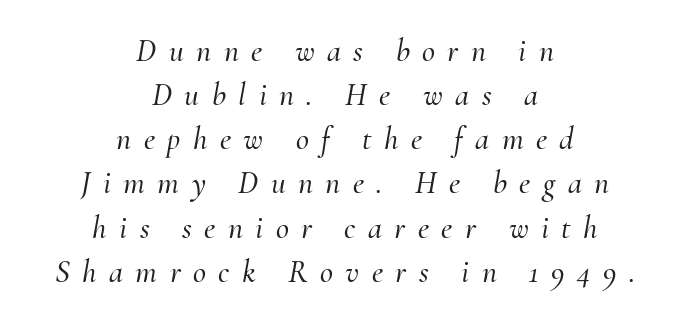
{"serif": "yes", "italic": "yes", "lean": "right", "slant_degrees": 10, "width": "normal", "stroke_contrast": "medium", "x_height": "small", "monospaced": "no", "underline": "no", "align": "center", "line_spacing": "normal", "line_spacing_ratio": 1.38, "letter_spacing": "wide", "letter_spacing_em": 0.39, "glyph_px": 32}
